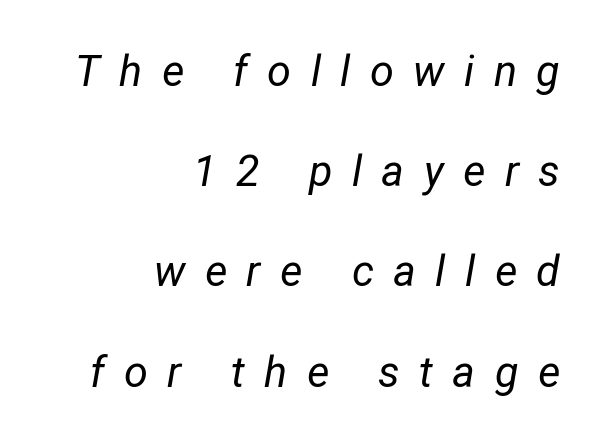
The image shows 43 px regular-weight type, italic (leaning right); set right-aligned, loose line spacing (2.33x), unusually wide letter spacing (+0.45 em), not underlined; low stroke contrast and a medium x-height.
